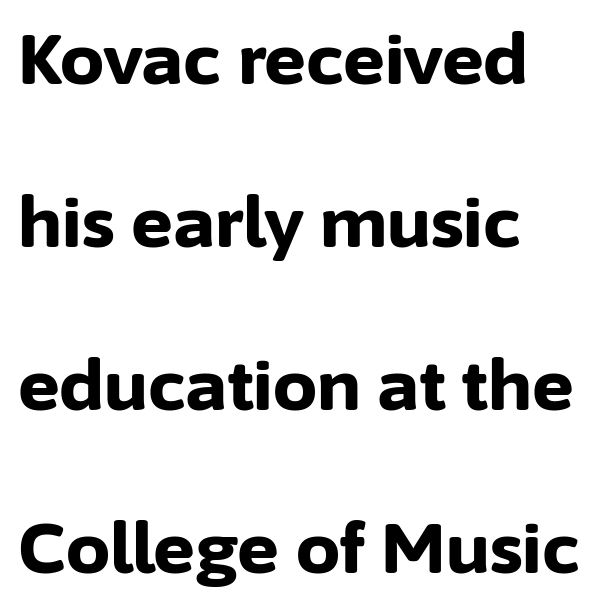
{"serif": "no", "italic": "no", "bold": "yes", "weight": "bold", "width": "normal", "stroke_contrast": "low", "x_height": "medium", "monospaced": "no", "underline": "no", "align": "left", "line_spacing": "loose", "line_spacing_ratio": 2.33, "letter_spacing": "normal", "letter_spacing_em": 0.0, "glyph_px": 70}
